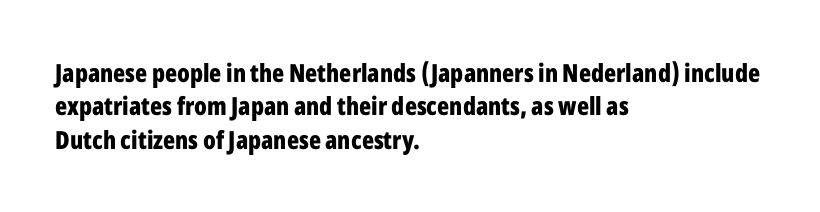
{"italic": "no", "bold": "yes", "underline": "no", "align": "left", "line_spacing": "normal", "line_spacing_ratio": 1.34, "letter_spacing": "normal", "letter_spacing_em": 0.0, "glyph_px": 25}
